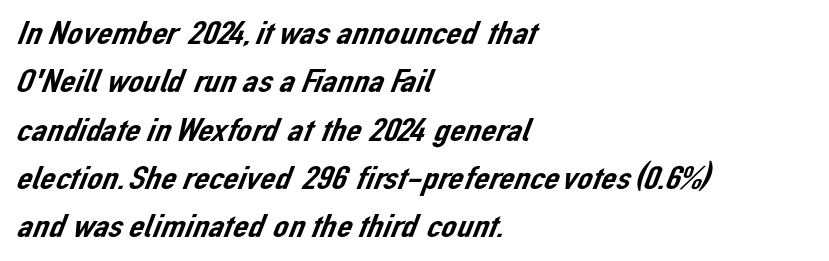
{"serif": "no", "width": "normal", "stroke_contrast": "low", "x_height": "medium", "monospaced": "no", "underline": "no", "align": "left", "line_spacing": "normal", "line_spacing_ratio": 1.42, "letter_spacing": "normal", "letter_spacing_em": 0.0, "glyph_px": 34}
